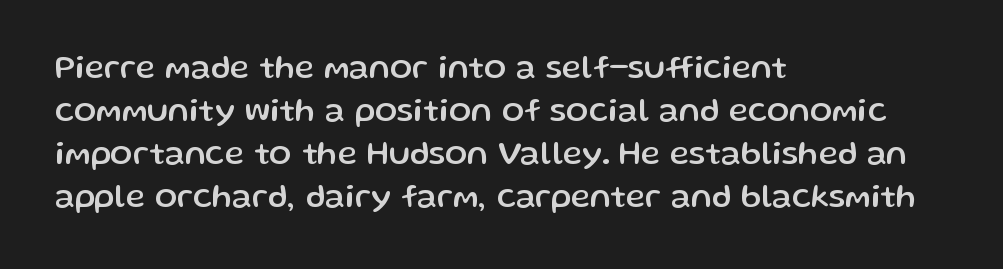
Q: Is the text italic (slanted)? A: No, it is upright.
Q: Is the typeface a serif or a sans-serif typeface? A: Sans-serif.
Q: Is the text underlined? A: No.
Q: How is the paragraph aligned? A: Left-aligned.
Q: Is the spacing between letters normal or unusually wide? A: Normal.
Q: Is the spacing between lines tight, normal or loose? A: Normal.
Q: Width (condensed, normal, or wide)? A: Normal.
Q: Stroke contrast? A: Low.
Q: x-height? A: Medium.
Q: Monospaced? A: No.
